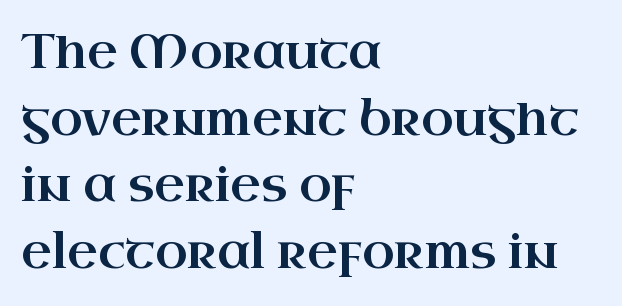
Q: Is the text italic (slanted)? A: No, it is upright.
Q: Is the typeface a serif or a sans-serif typeface? A: Serif.
Q: Is the text underlined? A: No.
Q: How is the paragraph aligned? A: Left-aligned.
Q: Is the spacing between letters normal or unusually wide? A: Normal.
Q: Is the spacing between lines tight, normal or loose? A: Normal.
Q: Width (condensed, normal, or wide)? A: Wide.
Q: Stroke contrast? A: High.
Q: x-height? A: Small.
Q: Monospaced? A: No.
